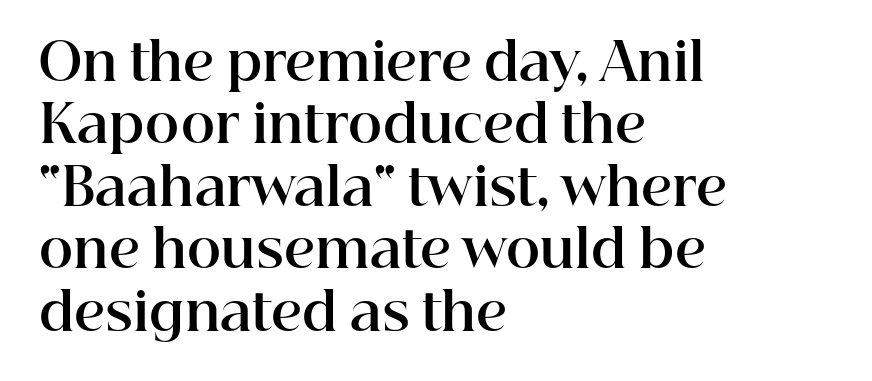
Left-aligned paragraph, ragged on the right. This is heavy type, rendered in bold. Tall strokes in this sample are plumb rather than angled. Does extra space separate the letters? No, they use regular spacing. A typesetter would call this proportional, since set widths differ per character. The area under the type is left untouched.
